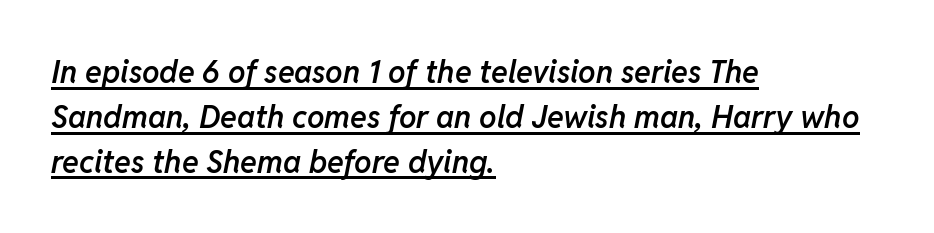
{"italic": "yes", "lean": "right", "slant_degrees": 11, "bold": "semi", "weight": "semibold", "width": "normal", "stroke_contrast": "low", "x_height": "medium", "monospaced": "no", "underline": "yes", "align": "left", "line_spacing": "normal", "line_spacing_ratio": 1.45, "letter_spacing": "normal", "letter_spacing_em": 0.0, "glyph_px": 31}
